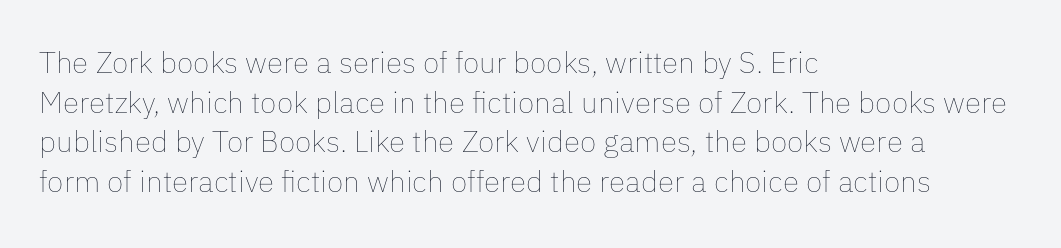
The image shows 30 px thin type, upright; set left-aligned, normal line spacing (1.32x), normal letter spacing, not underlined; low stroke contrast and a medium x-height.
